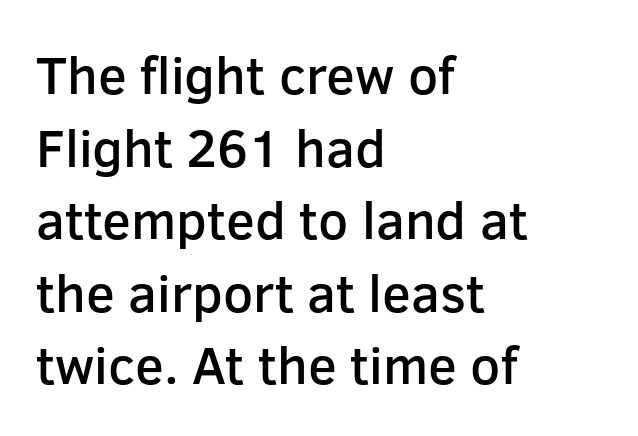
Q: Is the text bold? A: Semi-bold.
Q: Is the text italic (slanted)? A: No, it is upright.
Q: Is the typeface a serif or a sans-serif typeface? A: Sans-serif.
Q: Is the text underlined? A: No.
Q: How is the paragraph aligned? A: Left-aligned.
Q: Is the spacing between letters normal or unusually wide? A: Normal.
Q: Is the spacing between lines tight, normal or loose? A: Normal.
Q: Width (condensed, normal, or wide)? A: Normal.
Q: Stroke contrast? A: Low.
Q: x-height? A: Medium.
Q: Monospaced? A: No.
